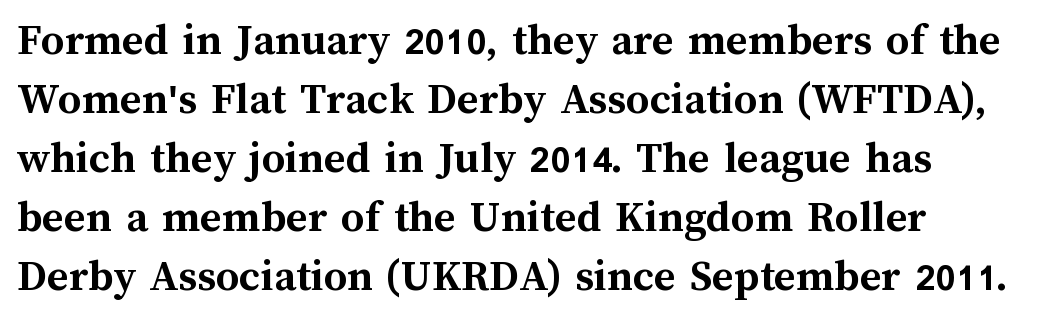
The image shows 46 px semibold type, upright; set normal line spacing (1.28x), normal letter spacing, not underlined; medium stroke contrast and a medium x-height.
